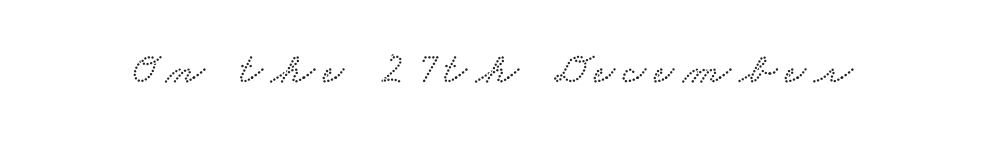
The face used here is proportionally spaced, like ordinary book or web type. Between one letter and the next there's a generous, obvious gap. Is this a sans? No — the strokes have serifs. Any mark beneath the type? The region is blank.
